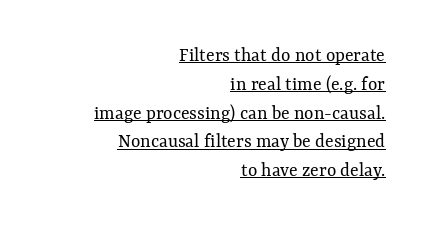
Counters stay open thanks to moderate or lighter strokes. Is there an underline? Yes — a line sits under the letters. Ascenders rise straight up at ninety degrees. In terms of leading, this rendering sits right in the middle.
